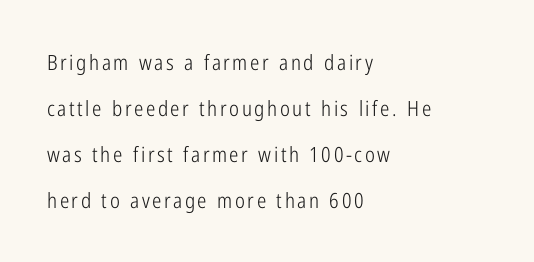
The image shows 21 px text type, upright; set left-aligned, loose line spacing (2.19x), not underlined.
